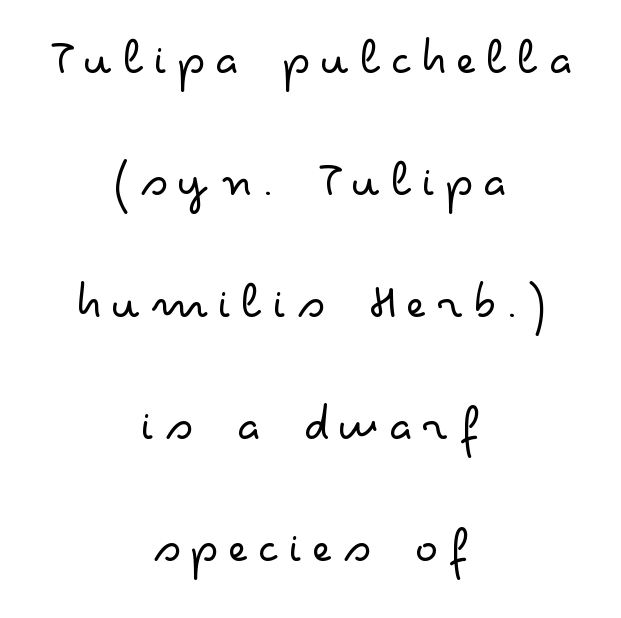
Does the type have serifs? No, each stem ends abruptly. The rendering uses natural spacing where letterforms have individual widths. The letters look calm and open, with moderate or lighter stems. Descender tails drop into unmarked territory.
